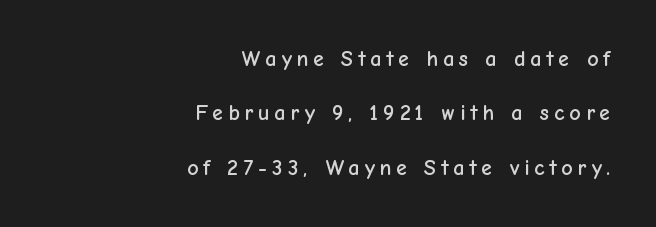
Q: Is the text italic (slanted)? A: No, it is upright.
Q: Is the text underlined? A: No.
Q: How is the paragraph aligned? A: Right-aligned.
Q: Is the spacing between letters normal or unusually wide? A: Unusually wide.
Q: Is the spacing between lines tight, normal or loose? A: Loose.
